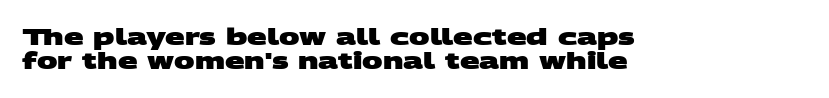
{"bold": "yes", "underline": "no", "align": "left", "line_spacing": "tight", "line_spacing_ratio": 1.05, "letter_spacing": "normal", "letter_spacing_em": 0.0, "glyph_px": 23}
